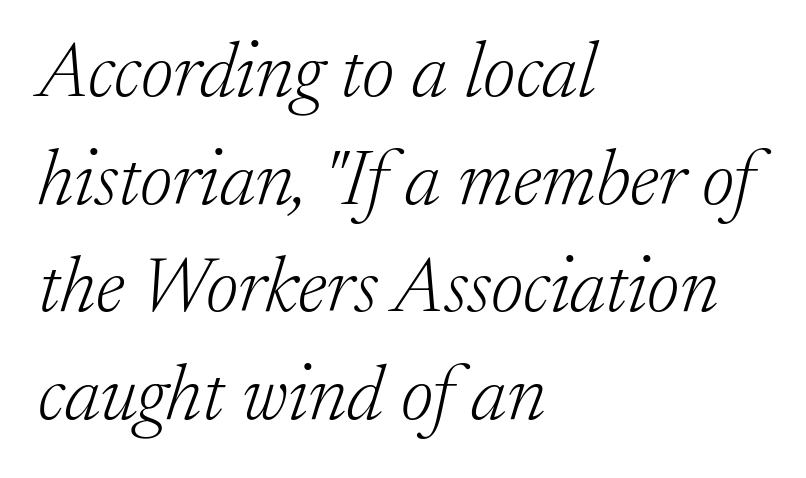
{"serif": "yes", "italic": "yes", "lean": "right", "slant_degrees": 17, "bold": "no", "weight": "light", "width": "normal", "stroke_contrast": "low", "x_height": "medium", "monospaced": "no", "underline": "no", "align": "left", "line_spacing": "normal", "line_spacing_ratio": 1.38, "letter_spacing": "normal", "letter_spacing_em": 0.0, "glyph_px": 78}
